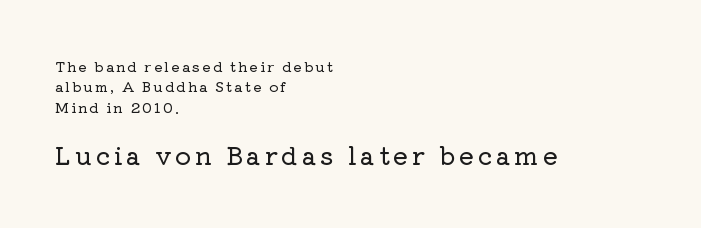
The image shows 25 px text type, upright; set left-aligned, normal line spacing (1.45x), not underlined; the second (bottom) block is 1.79x larger.
